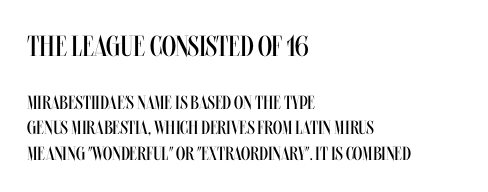
{"italic": "no", "bold": "no", "weight": "regular", "width": "condensed", "stroke_contrast": "medium", "x_height": "large", "monospaced": "no", "underline": "no", "align": "left", "line_spacing": "normal", "line_spacing_ratio": 1.36, "letter_spacing": "normal", "letter_spacing_em": 0.0, "larger_block": "first", "size_ratio": 1.53, "glyph_px": 29}
